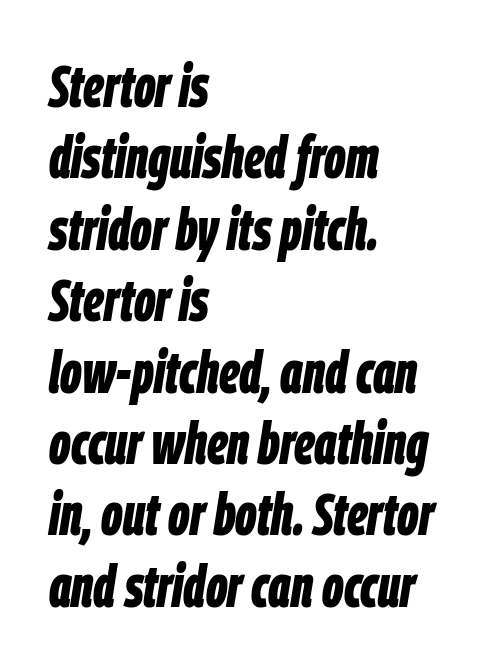
The image shows 59 px bold, condensed type, italic (leaning right); set left-aligned, line spacing 1.21x, normal letter spacing, not underlined; low stroke contrast and a large x-height.
